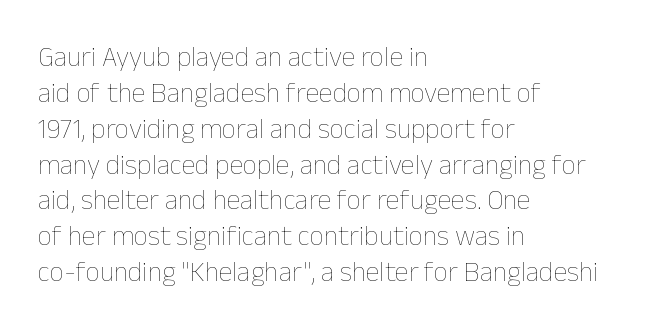
The image shows 28 px thin type, upright; set left-aligned, normal line spacing (1.28x), normal letter spacing, not underlined; low stroke contrast and a medium x-height.
